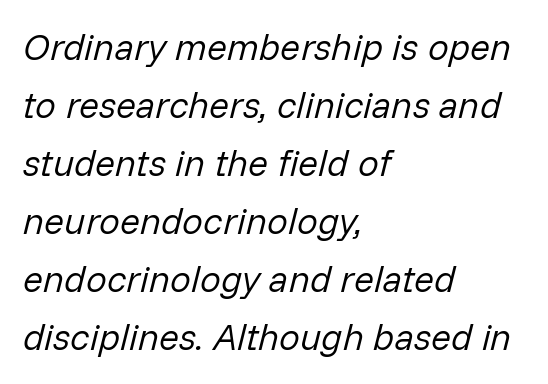
Q: Is the text bold? A: No.
Q: Is the text italic (slanted)? A: Yes, it leans right by about 14 degrees.
Q: Is the text underlined? A: No.
Q: How is the paragraph aligned? A: Left-aligned.
Q: Is the spacing between letters normal or unusually wide? A: Normal.
Q: Is the spacing between lines tight, normal or loose? A: Normal.
Q: Width (condensed, normal, or wide)? A: Normal.
Q: Stroke contrast? A: Low.
Q: x-height? A: Medium.
Q: Monospaced? A: No.
